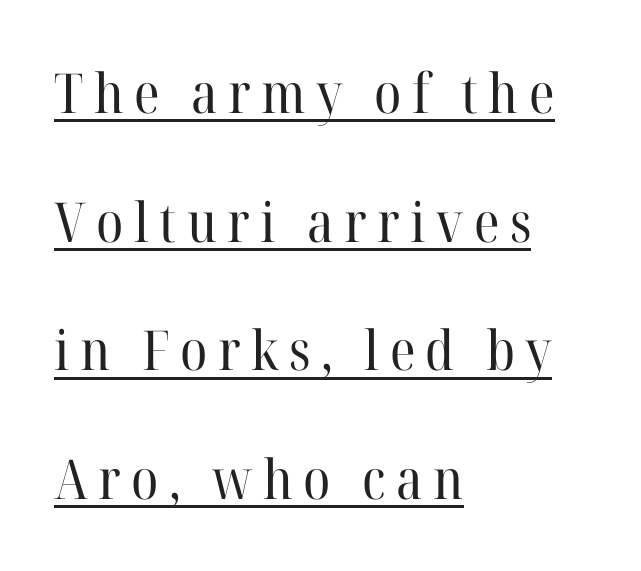
Q: Is the text bold? A: No.
Q: Is the text italic (slanted)? A: No, it is upright.
Q: Is the typeface a serif or a sans-serif typeface? A: Serif.
Q: Is the text underlined? A: Yes.
Q: How is the paragraph aligned? A: Left-aligned.
Q: Is the spacing between lines tight, normal or loose? A: Loose.
Q: Width (condensed, normal, or wide)? A: Normal.
Q: Stroke contrast? A: High.
Q: x-height? A: Medium.
Q: Monospaced? A: No.
